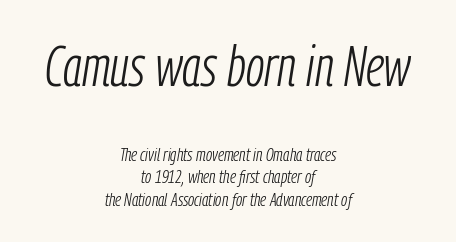
Q: Is the text bold? A: No.
Q: Is the text italic (slanted)? A: Yes, it leans right by about 9 degrees.
Q: Is the text underlined? A: No.
Q: How is the paragraph aligned? A: Centered.
Q: Is the spacing between letters normal or unusually wide? A: Normal.
Q: Which block of text is set in a larger size, the first (top) or the second (bottom)? A: The first (top) one.
Q: Width (condensed, normal, or wide)? A: Condensed.
Q: Stroke contrast? A: Low.
Q: x-height? A: Medium.
Q: Monospaced? A: No.
